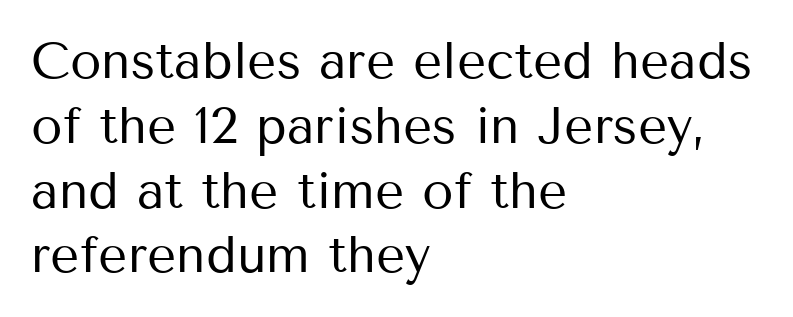
Q: Is the text bold? A: No.
Q: Is the text italic (slanted)? A: No, it is upright.
Q: Is the typeface a serif or a sans-serif typeface? A: Sans-serif.
Q: Is the text underlined? A: No.
Q: How is the paragraph aligned? A: Left-aligned.
Q: Is the spacing between letters normal or unusually wide? A: Normal.
Q: Is the spacing between lines tight, normal or loose? A: Normal.
Q: Width (condensed, normal, or wide)? A: Normal.
Q: Stroke contrast? A: Medium.
Q: x-height? A: Medium.
Q: Monospaced? A: No.
